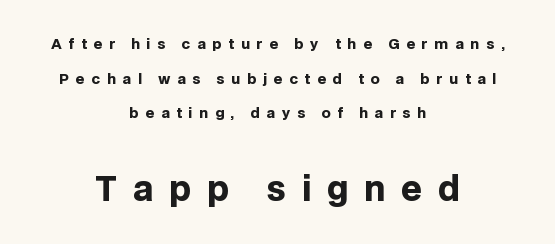
No word sits above an underline. Heft: maximum for text — a bold. The space between consecutive lines is lavish. Caption: expanded tracking, letters set apart. When letters stand straight like this, we call the style roman or upright. The text block is weighted toward neither margin, spreading evenly from the middle.
